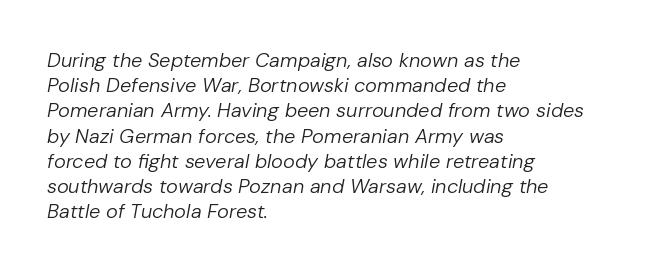
The image shows 20 px text type, italic (leaning right); set left-aligned, normal line spacing (1.26x), normal letter spacing, not underlined.
